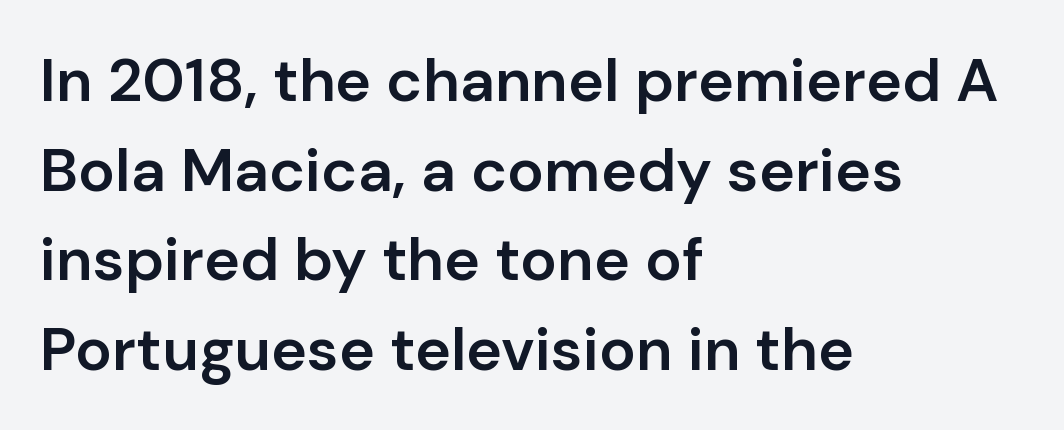
Q: Is the text bold? A: Semi-bold.
Q: Is the text italic (slanted)? A: No, it is upright.
Q: Is the typeface a serif or a sans-serif typeface? A: Sans-serif.
Q: Is the text underlined? A: No.
Q: How is the paragraph aligned? A: Left-aligned.
Q: Is the spacing between letters normal or unusually wide? A: Normal.
Q: Is the spacing between lines tight, normal or loose? A: Normal.
Q: Width (condensed, normal, or wide)? A: Normal.
Q: Stroke contrast? A: Low.
Q: x-height? A: Medium.
Q: Monospaced? A: No.
